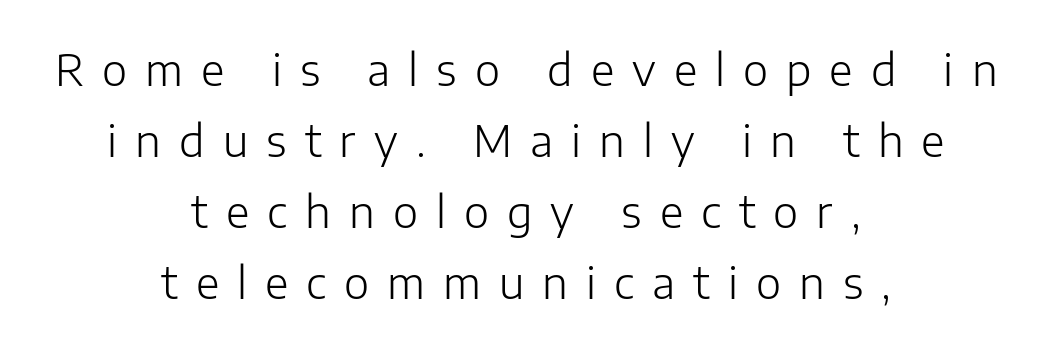
Is the stroke heavy? The answer is a plain regular-or-lighter. The foot of each line stays bare and open. Regarding leading, the lines here are spaced in the standard way. The gaps between neighbouring characters are conspicuously large. Short and long lines alike share a common midpoint.
